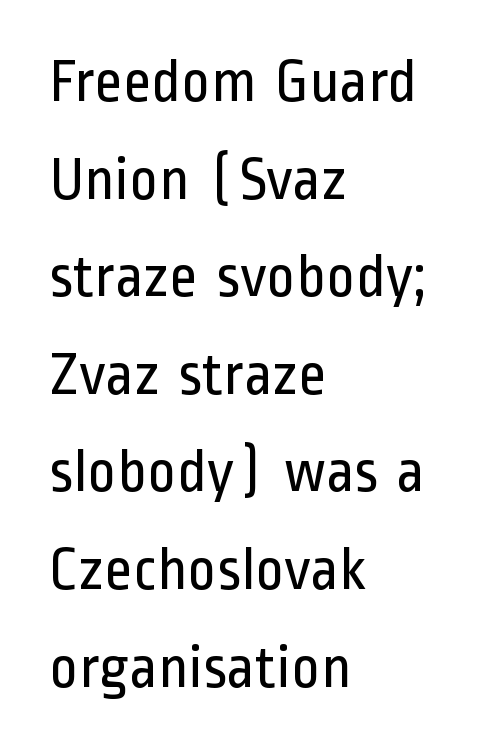
{"serif": "no", "italic": "no", "bold": "no", "weight": "regular", "width": "condensed", "stroke_contrast": "low", "x_height": "medium", "monospaced": "no", "underline": "no", "align": "left", "line_spacing": "normal", "line_spacing_ratio": 1.6, "letter_spacing": "normal", "letter_spacing_em": 0.0, "glyph_px": 61}
